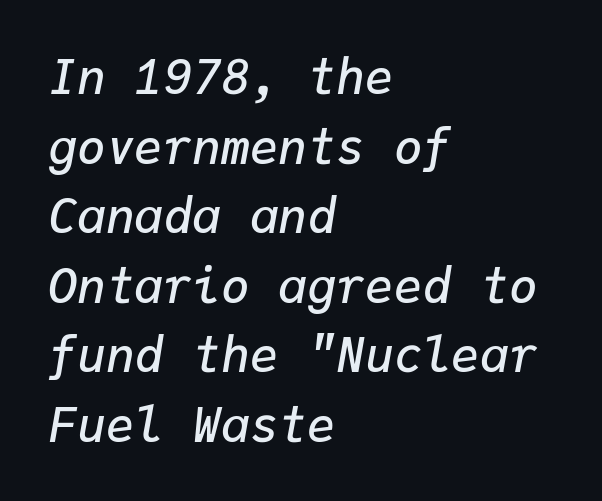
The image shows 48 px semibold type, italic (leaning right), monospaced; set left-aligned, normal line spacing (1.45x), normal letter spacing, not underlined; low stroke contrast and a medium x-height.
